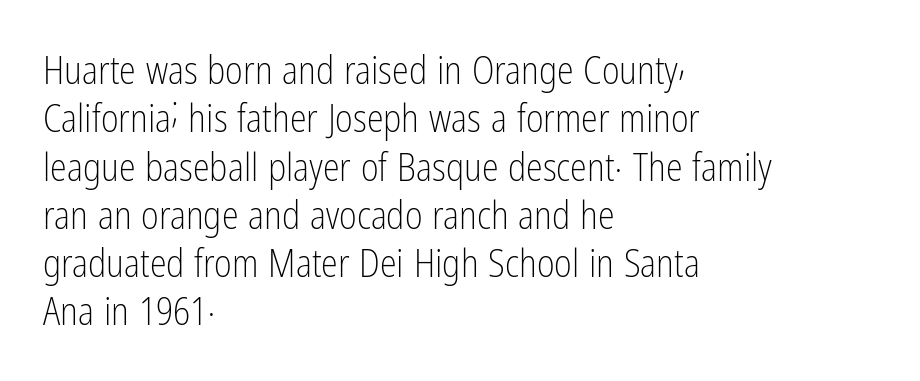
{"serif": "no", "italic": "no", "bold": "no", "weight": "light", "width": "condensed", "stroke_contrast": "low", "x_height": "medium", "monospaced": "no", "underline": "no", "align": "left", "line_spacing": "normal", "line_spacing_ratio": 1.27, "letter_spacing": "normal", "letter_spacing_em": 0.0, "glyph_px": 38}
